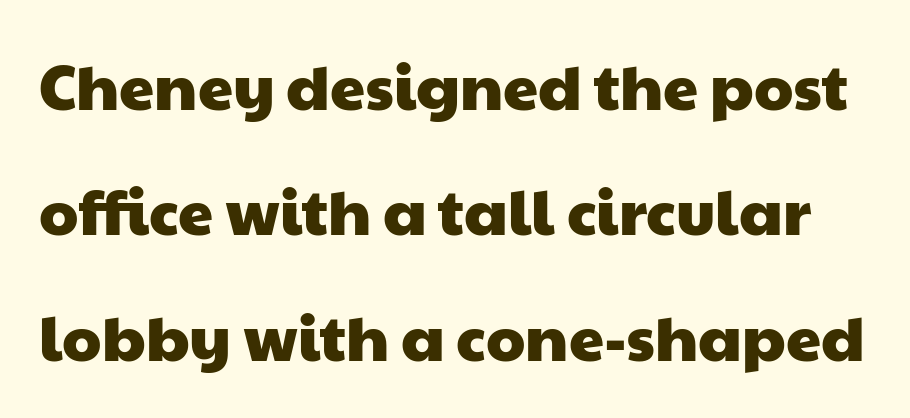
Q: Is the typeface a serif or a sans-serif typeface? A: Sans-serif.
Q: Is the text underlined? A: No.
Q: Is the spacing between letters normal or unusually wide? A: Normal.
Q: Is the spacing between lines tight, normal or loose? A: Loose.
Q: Width (condensed, normal, or wide)? A: Wide.
Q: Stroke contrast? A: Low.
Q: x-height? A: Medium.
Q: Monospaced? A: No.
